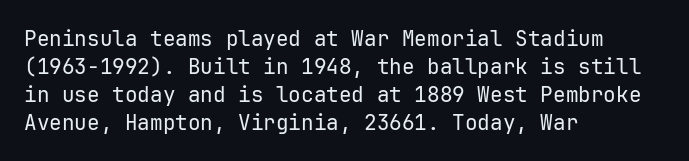
{"italic": "no", "bold": "no", "underline": "no", "align": "left", "line_spacing": "normal", "line_spacing_ratio": 1.33, "letter_spacing": "normal", "letter_spacing_em": 0.0, "glyph_px": 21}
